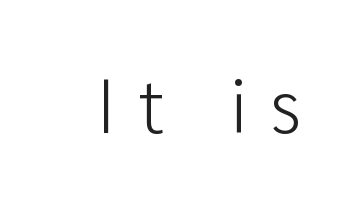
A typesetter would call this proportional, since set widths differ per character. Observe the absence of serifs on each vertical stroke in this sample. Has an underline been added? It has not. Designer's note — italics off, roman on.
